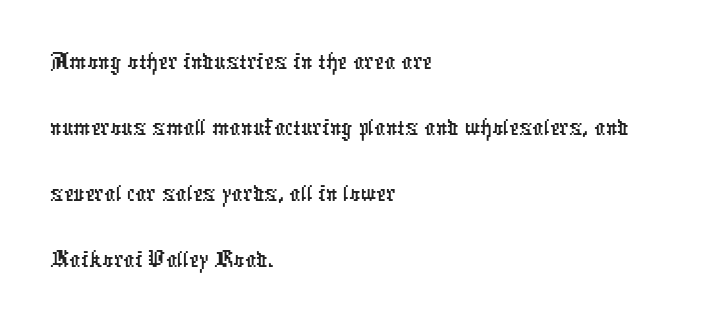
Q: Is the typeface a serif or a sans-serif typeface? A: Sans-serif.
Q: Is the text underlined? A: No.
Q: How is the paragraph aligned? A: Left-aligned.
Q: Is the spacing between letters normal or unusually wide? A: Normal.
Q: Width (condensed, normal, or wide)? A: Condensed.
Q: Stroke contrast? A: Low.
Q: x-height? A: Medium.
Q: Monospaced? A: No.
